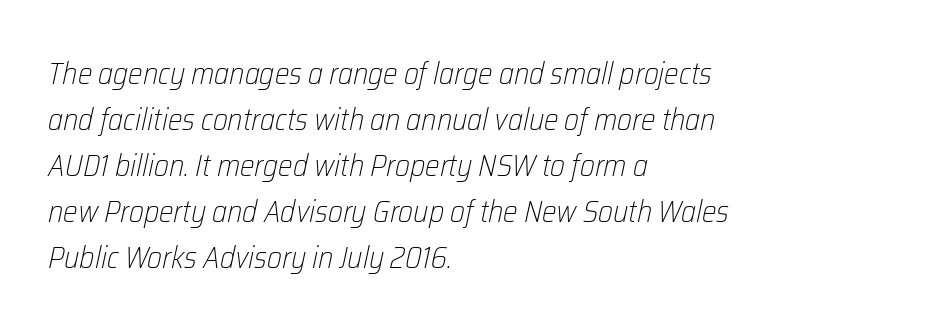
{"italic": "yes", "lean": "right", "slant_degrees": 12, "bold": "no", "weight": "light", "width": "condensed", "stroke_contrast": "low", "x_height": "medium", "monospaced": "no", "underline": "no", "align": "left", "line_spacing": "normal", "line_spacing_ratio": 1.48, "letter_spacing": "normal", "letter_spacing_em": 0.0, "glyph_px": 31}
